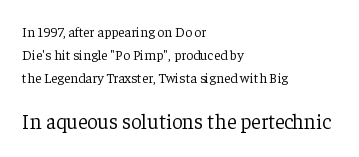
Unlike italic type, these characters show no tilt at all. The space between consecutive lines is moderate. Words appear dense and cohesive because spacing is normal. Weight: not bold — regular or lighter. The setting favours the left margin, as ordinary paragraphs usually do. This layout puts the modest block above and the oversized block below.
